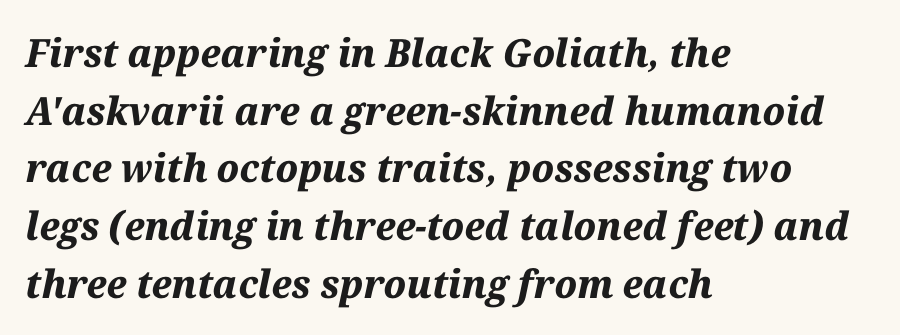
Tracking here is standard; glyphs follow each other at the usual distance. Unmarked baselines from the first word to the last. Left-aligned paragraph, ragged on the right. Is there much room between lines? A standard amount, neither cramped nor airy.
